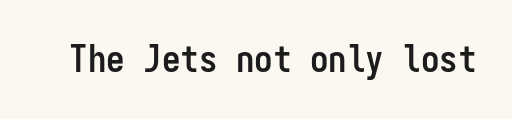
In terms of letterform style, serifs are entirely absent. The rendering uses a bold face; every stroke is thick and dark. The rendering keeps characters at their native spacing. The rendering uses typewriter-style spacing with identical character cells.
